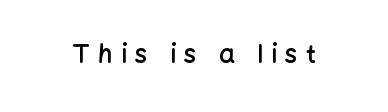
Each row of text sits above clean, open space. The lettering stays uniformly vertical, giving the passage a roman look. The glyphs have the mass of a demibold cut, below bold. Is the letter spacing exaggerated? Yes — the characters are pushed far apart.
